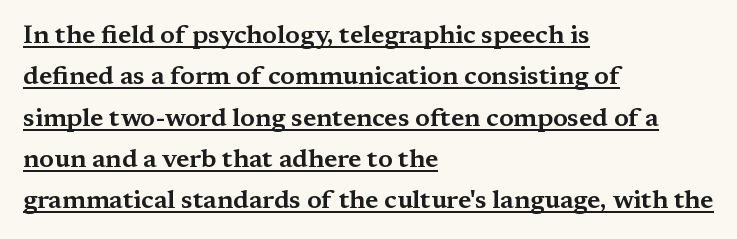
{"italic": "no", "underline": "yes", "align": "left", "line_spacing": "normal", "line_spacing_ratio": 1.59, "letter_spacing": "normal", "letter_spacing_em": 0.0, "glyph_px": 26}
